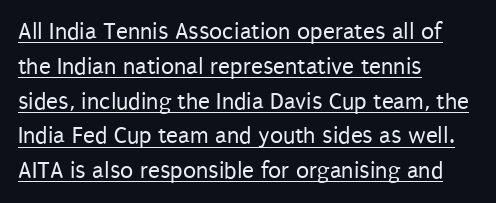
Students, observe the line beneath the letters — that is underlining. Counters stay open thanks to moderate or lighter strokes. The horizontal fit of the characters is conventional and even. Horizontally, the lines are justified to the leading edge only. Is there much room between lines? A standard amount, neither cramped nor airy. The font's upright variant was chosen for this text.
